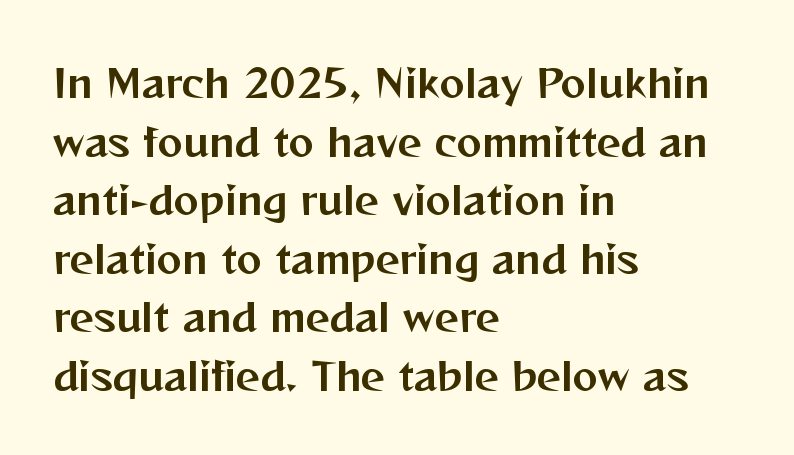
The image shows 38 px sans-serif type, upright; set left-aligned, normal line spacing (1.54x), normal letter spacing, not underlined; medium stroke contrast and a medium x-height.
